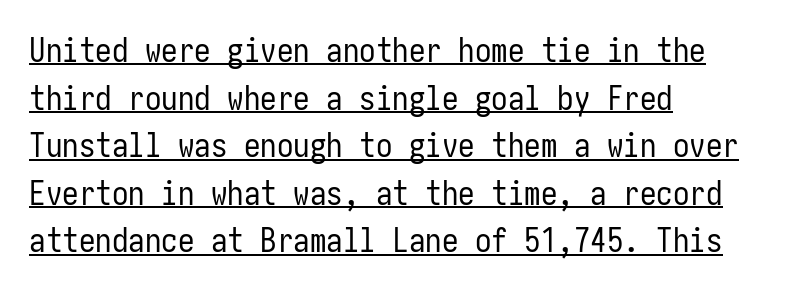
Does extra space separate the letters? No, they use regular spacing. A rule runs beneath these lines of type. One-word summary of the alignment: left. The typeface chosen for these lines omits serifs. Rows of type keep a routine distance in the vertical direction.
